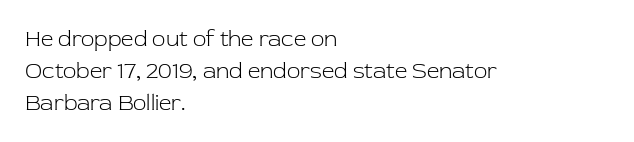
The image shows 22 px text type, upright; set left-aligned, normal line spacing (1.45x), normal letter spacing, not underlined.
